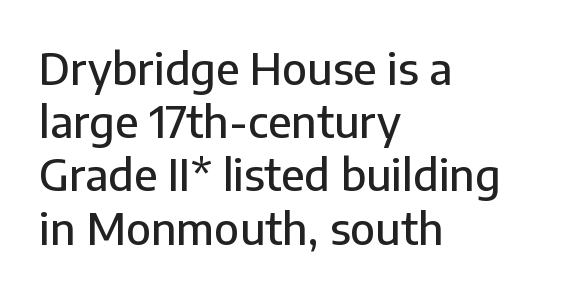
{"serif": "no", "italic": "no", "width": "normal", "stroke_contrast": "low", "x_height": "medium", "monospaced": "no", "underline": "no", "align": "left", "line_spacing_ratio": 1.21, "letter_spacing": "normal", "letter_spacing_em": 0.0, "glyph_px": 44}
